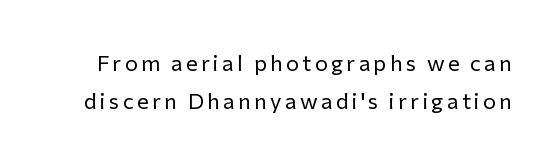
{"italic": "no", "bold": "no", "underline": "no", "line_spacing_ratio": 1.72, "glyph_px": 22}
